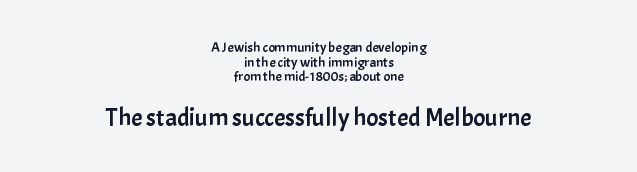
The image shows 25 px text type, upright; set centered, tight line spacing (1.04x), normal letter spacing, not underlined; the second (bottom) block is 1.79x larger.
